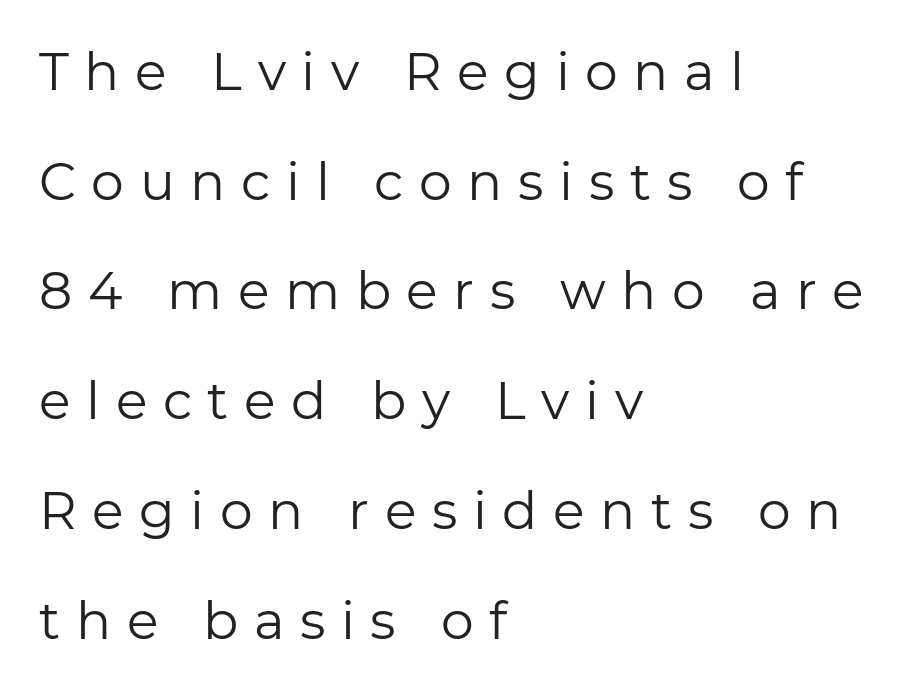
{"serif": "no", "italic": "no", "bold": "no", "weight": "regular", "width": "normal", "stroke_contrast": "low", "x_height": "medium", "monospaced": "no", "underline": "no", "align": "left", "line_spacing": "loose", "line_spacing_ratio": 2.11, "letter_spacing": "wide", "letter_spacing_em": 0.3, "glyph_px": 52}
